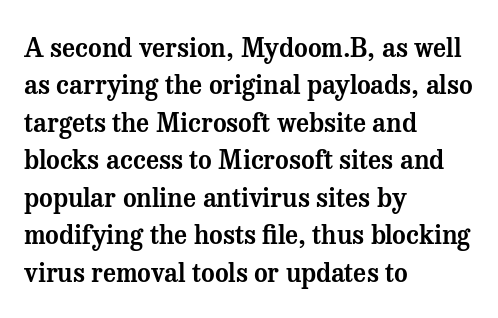
The image shows 26 px text type, upright; set left-aligned, normal line spacing (1.44x), normal letter spacing, not underlined.
